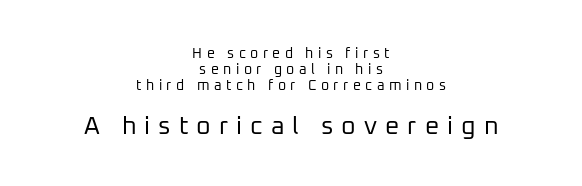
{"italic": "no", "bold": "no", "underline": "no", "align": "center", "line_spacing": "tight", "line_spacing_ratio": 1.14, "letter_spacing": "wide", "letter_spacing_em": 0.32, "larger_block": "second", "size_ratio": 1.79, "glyph_px": 25}
